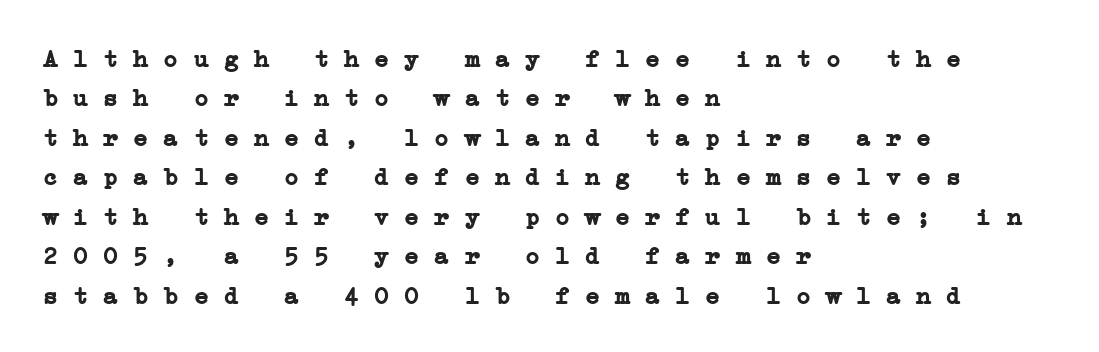
Q: Is the text bold? A: Yes.
Q: Is the text underlined? A: No.
Q: How is the paragraph aligned? A: Left-aligned.
Q: Is the spacing between letters normal or unusually wide? A: Normal.
Q: Is the spacing between lines tight, normal or loose? A: Normal.
